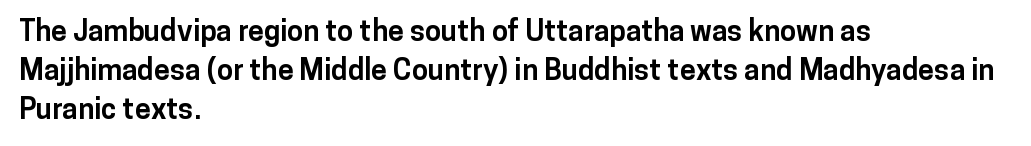
The image shows 29 px bold sans-serif type, upright; set left-aligned, normal line spacing (1.34x), normal letter spacing, not underlined; low stroke contrast and a medium x-height.
